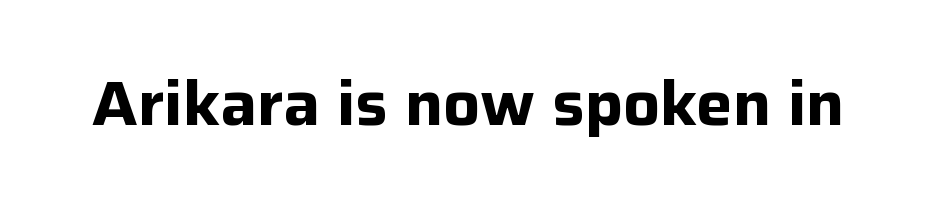
This sample uses plain, unmodified letter spacing. Bold? Absolutely — the strokes are thick and heavy. Note: no serifs on the glyphs. The type sits square on the baseline with zero lean. Plain, unruled lines of type.
